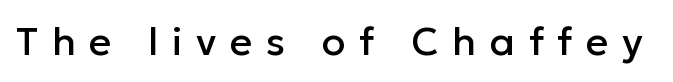
These lines are rendered in a variable-pitch font. Anything drawn beneath the words? Only blank space. You can tell it's not italic because the verticals are truly vertical. Is the letter spacing exaggerated? Yes — the characters are pushed far apart. The designer went with a sans here, leaving each stem footless.
